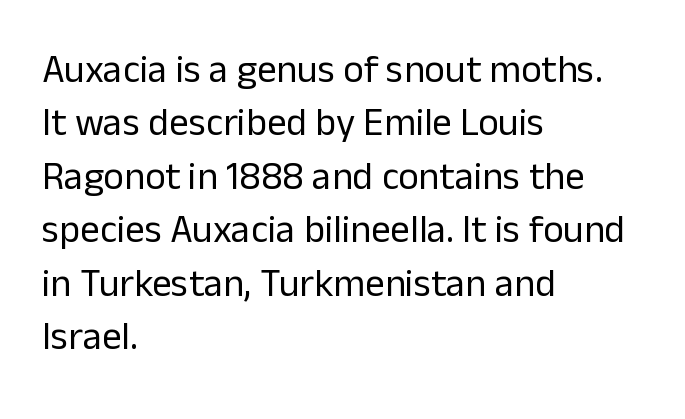
Q: Is the text bold? A: No.
Q: Is the text italic (slanted)? A: No, it is upright.
Q: Is the typeface a serif or a sans-serif typeface? A: Sans-serif.
Q: Is the text underlined? A: No.
Q: How is the paragraph aligned? A: Left-aligned.
Q: Is the spacing between letters normal or unusually wide? A: Normal.
Q: Is the spacing between lines tight, normal or loose? A: Normal.
Q: Width (condensed, normal, or wide)? A: Normal.
Q: Stroke contrast? A: Low.
Q: x-height? A: Medium.
Q: Monospaced? A: No.
